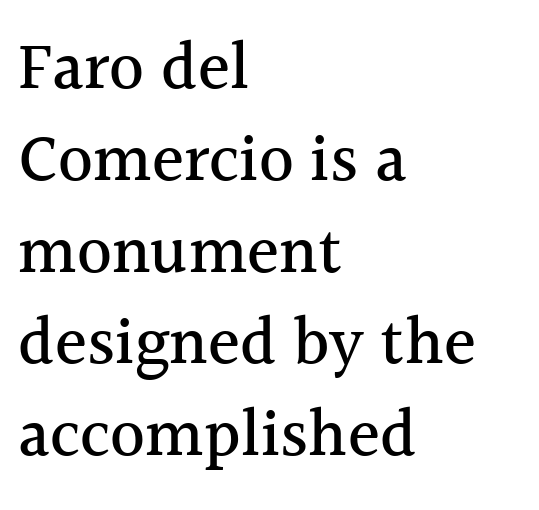
{"serif": "yes", "italic": "no", "width": "normal", "x_height": "medium", "monospaced": "no", "underline": "no", "align": "left", "line_spacing": "normal", "line_spacing_ratio": 1.37, "letter_spacing": "normal", "letter_spacing_em": 0.0, "glyph_px": 67}
